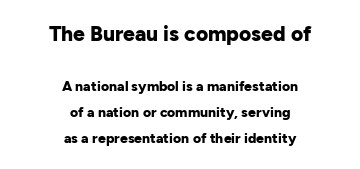
Q: Is the text bold? A: Yes.
Q: Is the text italic (slanted)? A: No, it is upright.
Q: Is the text underlined? A: No.
Q: How is the paragraph aligned? A: Centered.
Q: Is the spacing between letters normal or unusually wide? A: Normal.
Q: Which block of text is set in a larger size, the first (top) or the second (bottom)? A: The first (top) one.
